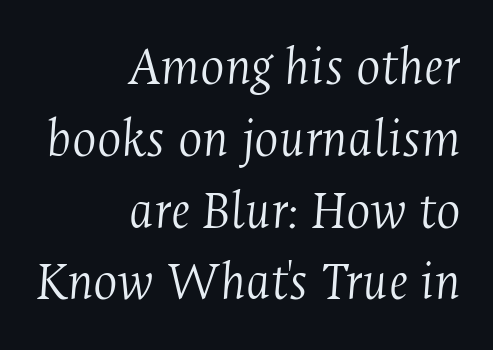
{"serif": "yes", "italic": "yes", "lean": "right", "slant_degrees": 4, "bold": "no", "weight": "light", "width": "condensed", "stroke_contrast": "medium", "x_height": "medium", "monospaced": "no", "underline": "no", "align": "right", "line_spacing": "normal", "line_spacing_ratio": 1.26, "letter_spacing": "normal", "letter_spacing_em": 0.0, "glyph_px": 57}
